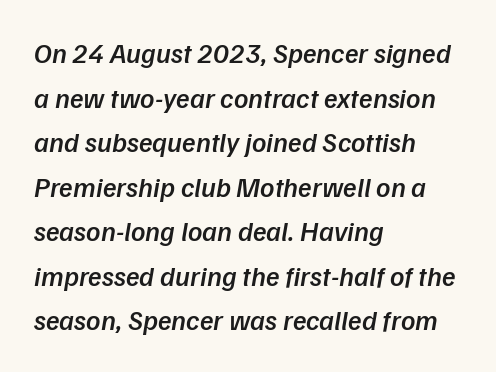
{"italic": "yes", "lean": "right", "slant_degrees": 9, "bold": "semi", "weight": "semibold", "width": "normal", "stroke_contrast": "low", "x_height": "medium", "monospaced": "no", "underline": "no", "align": "left", "line_spacing": "normal", "line_spacing_ratio": 1.59, "letter_spacing": "normal", "letter_spacing_em": 0.0, "glyph_px": 28}
